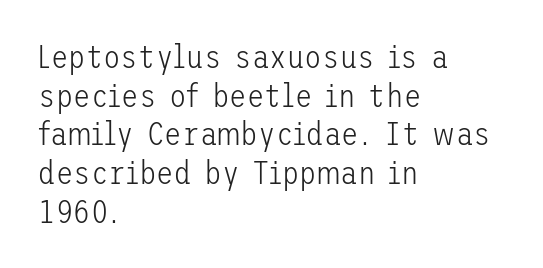
The image shows 32 px light sans-serif type, upright; set left-aligned, line spacing 1.21x, normal letter spacing, not underlined; low stroke contrast and a medium x-height.
